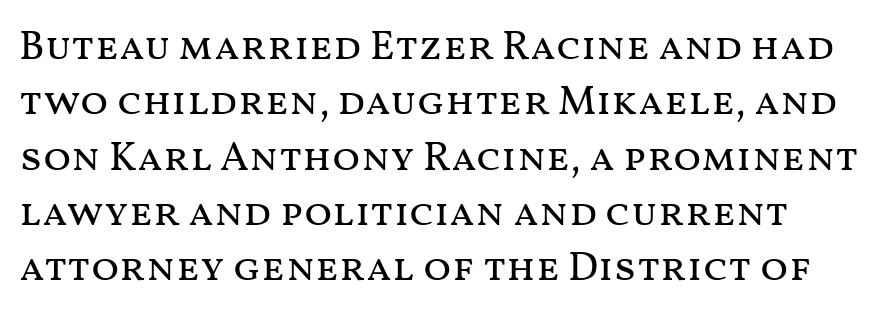
The image shows 41 px regular-weight, wide type, upright; set normal line spacing (1.35x), normal letter spacing, not underlined; medium stroke contrast and a medium x-height.
